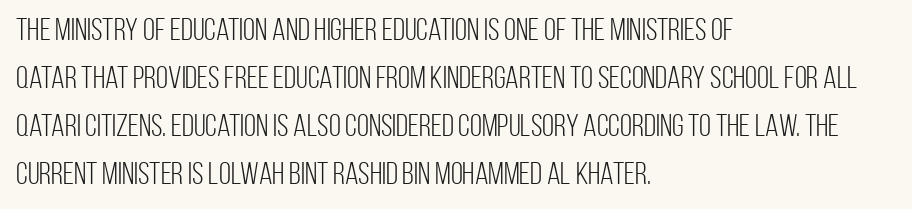
The image shows 31 px light, condensed sans-serif type, upright; set left-aligned, normal line spacing (1.55x), normal letter spacing, not underlined; low stroke contrast and a large x-height.
